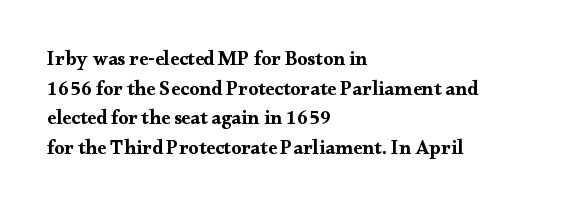
The rendering uses a bold face; every stroke is thick and dark. Compared with a centered layout, this one pins lines to the left instead. Underline: absent. In terms of letterspacing, this is plain default setting. Italic: no, the glyphs are upright roman. How would I describe the line gaps? Plain and ordinary.
